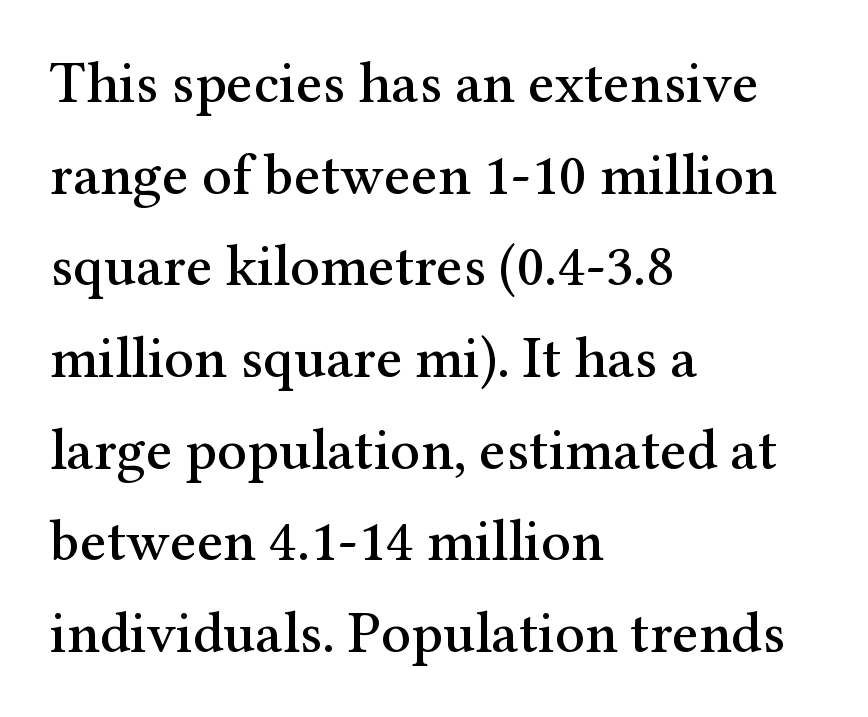
Words appear dense and cohesive because spacing is normal. The letters carry serifs — small finishing strokes at the ends of their stems. Which margin do the lines hug? The left one — the right edge is uneven. When letters stand straight like this, we call the style roman or upright. Glance below the letters and you will spot only blank space.
